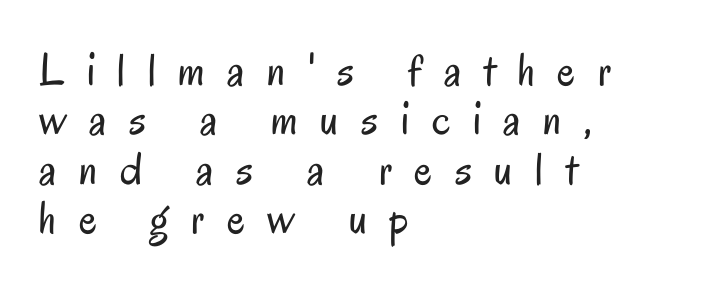
{"serif": "no", "italic": "no", "bold": "no", "weight": "regular", "width": "condensed", "stroke_contrast": "low", "x_height": "small", "monospaced": "no", "underline": "no", "align": "left", "line_spacing": "tight", "line_spacing_ratio": 1.05, "letter_spacing": "wide", "letter_spacing_em": 0.48, "glyph_px": 47}
